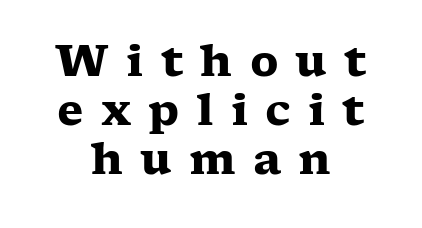
{"serif": "yes", "italic": "no", "bold": "yes", "weight": "heavy", "width": "wide", "stroke_contrast": "low", "x_height": "medium", "monospaced": "no", "underline": "no", "align": "center", "line_spacing": "tight", "line_spacing_ratio": 1.14, "letter_spacing": "wide", "letter_spacing_em": 0.4, "glyph_px": 43}
